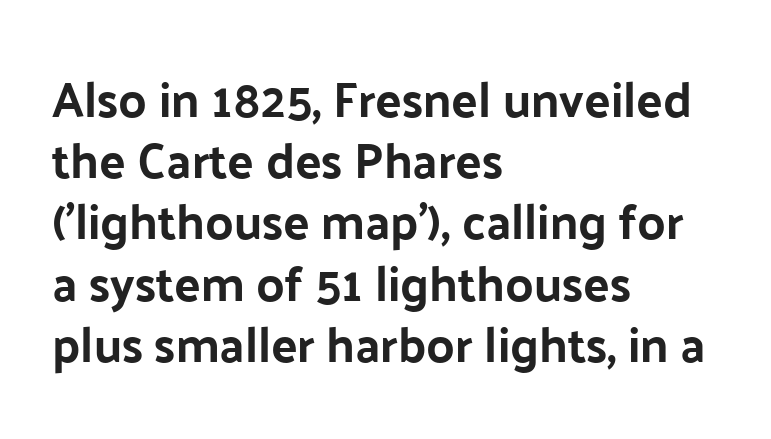
Q: Is the text italic (slanted)? A: No, it is upright.
Q: Is the typeface a serif or a sans-serif typeface? A: Sans-serif.
Q: Is the text underlined? A: No.
Q: How is the paragraph aligned? A: Left-aligned.
Q: Is the spacing between letters normal or unusually wide? A: Normal.
Q: Is the spacing between lines tight, normal or loose? A: Normal.
Q: Width (condensed, normal, or wide)? A: Normal.
Q: Stroke contrast? A: Low.
Q: x-height? A: Medium.
Q: Monospaced? A: No.
